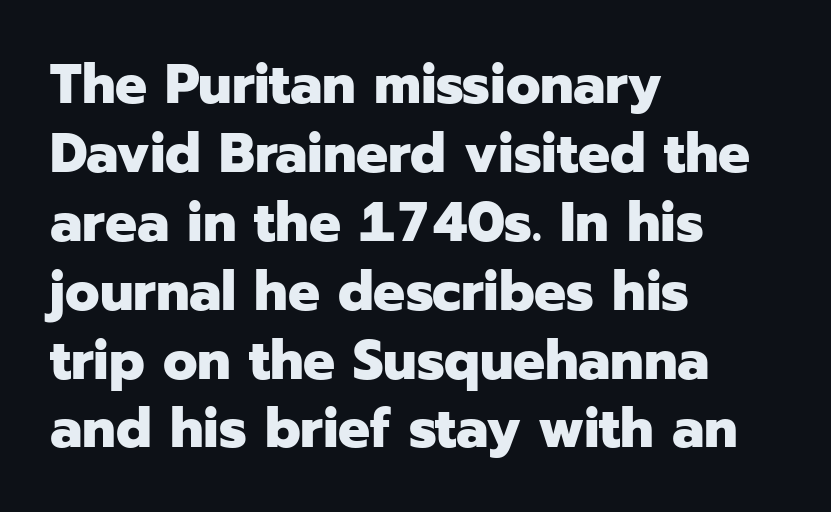
What stands out about the letter spacing? Nothing — it is the standard amount. The type sits square on the baseline with zero lean. Casual observation: everything's shoved over to the left. The passage shown is typeset with a sans-serif family. Do the characters align in a grid? No, the font is proportional. The passage shown is emphatically bold.
